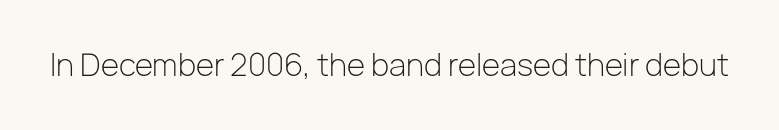
The image shows 30 px light sans-serif type, upright; set normal letter spacing, not underlined; low stroke contrast and a medium x-height.
